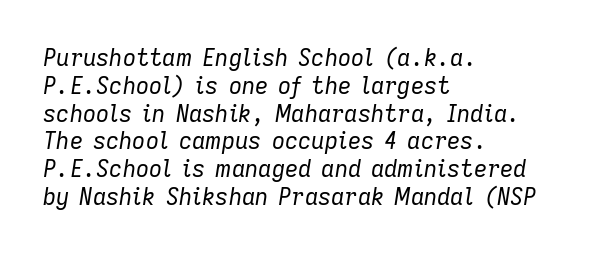
Only glyphs here, with clear space below each row. Line beginnings align vertically; line endings do not. Stroke mass is kept to a normal reading level or below. Characters follow at the spacing the type designer built in. The letters are slanted; this is an italic face.
